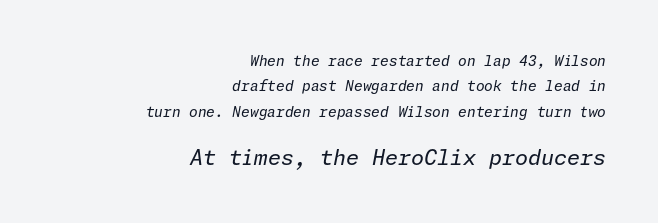
The image shows 21 px text type, italic (leaning right); set right-aligned, line spacing 1.82x, normal letter spacing, not underlined; the second (bottom) block is 1.5x larger.
